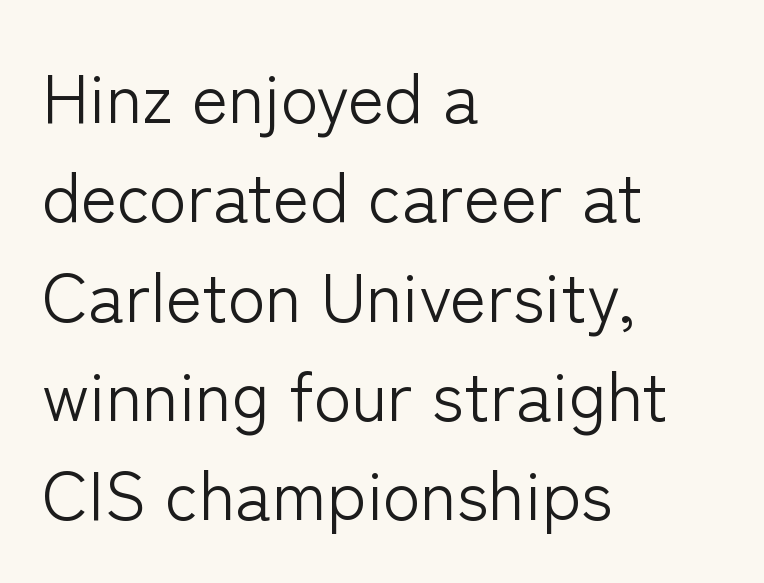
Q: Is the text bold? A: No.
Q: Is the text italic (slanted)? A: No, it is upright.
Q: Is the typeface a serif or a sans-serif typeface? A: Sans-serif.
Q: Is the text underlined? A: No.
Q: How is the paragraph aligned? A: Left-aligned.
Q: Is the spacing between letters normal or unusually wide? A: Normal.
Q: Is the spacing between lines tight, normal or loose? A: Normal.
Q: Width (condensed, normal, or wide)? A: Normal.
Q: Stroke contrast? A: Low.
Q: x-height? A: Medium.
Q: Monospaced? A: No.
